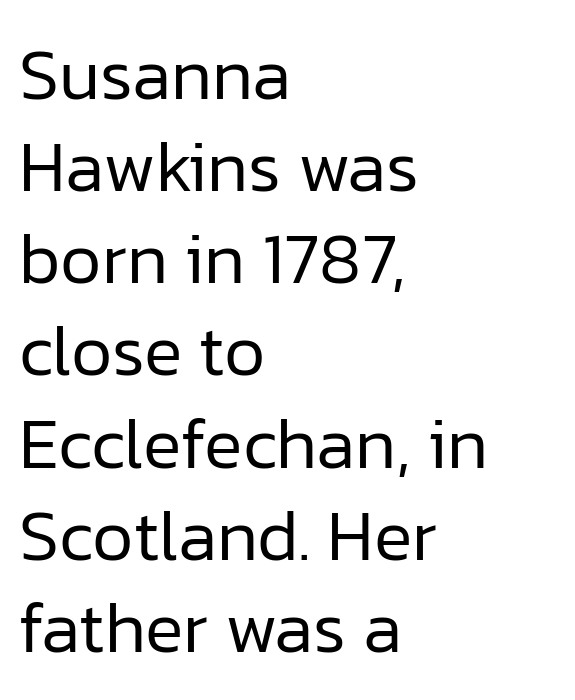
The typesetting does not lean heavy: it is not bold. Normally led — the rows are evenly, conventionally spaced. You could not count columns in this text — the font is proportionally spaced. Letter spacing: default. All the whitespace from short lines collects on the right. The face used here is a sans, in the tradition of grotesques and geometrics.
